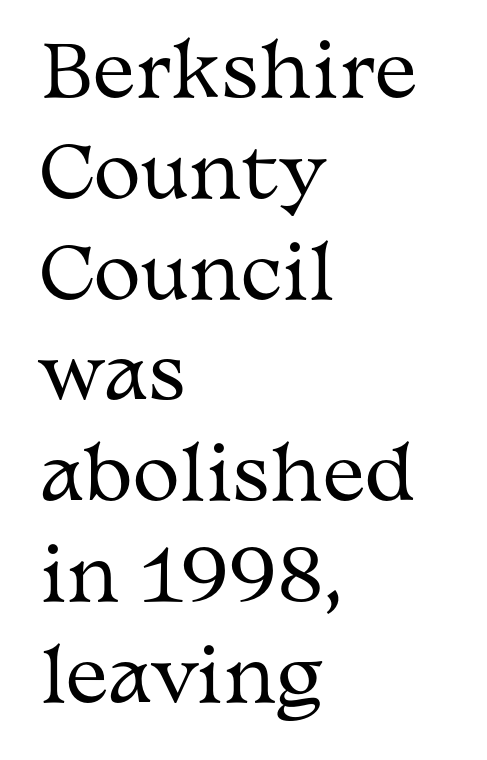
The letterforms sit shoulder to shoulder at normal distance. Lines of text with bare space underneath. Each new line begins a customary step beneath the previous one. The face used here is proportionally spaced, like ordinary book or web type. A typesetter would label this face a serif.
